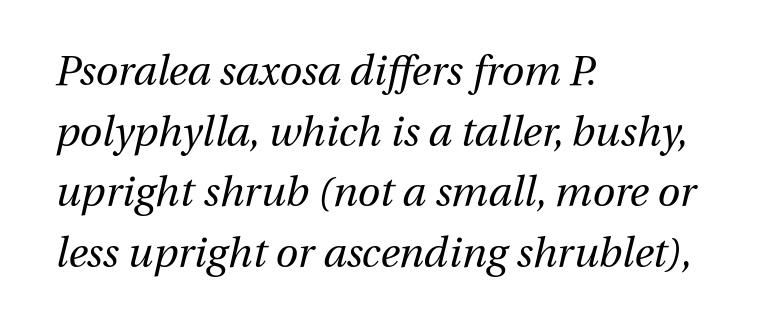
A typesetter would mark this as italic. Does extra space separate the letters? No, they use regular spacing. The compositor pushed each line to the left boundary. The characters are drawn with everyday or finer stroke widths.
